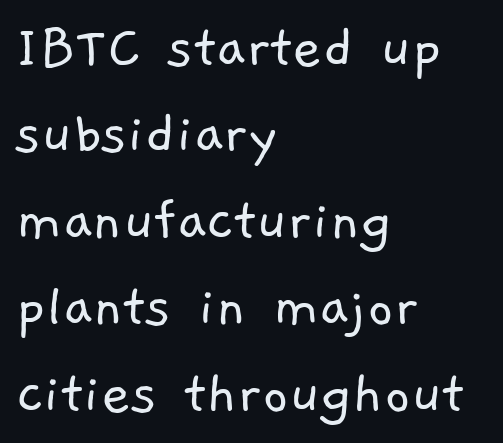
This is not heavy type; no bold has been used. Words appear dense and cohesive because spacing is normal. Just letters on the line, the space beneath them empty. Note the varied advance widths — an 'i' is clearly narrower than an 'm'. The passage shown is typeset with a sans-serif family. These lines are set flush left with a ragged right edge.
